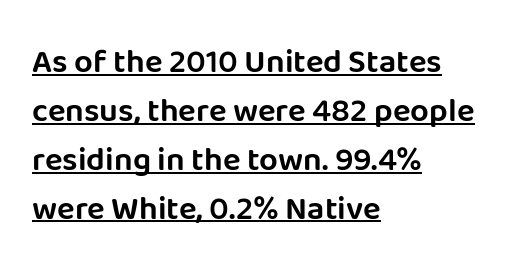
The image shows 33 px sans-serif type, upright; set left-aligned, normal line spacing (1.48x), normal letter spacing, underlined; low stroke contrast and a large x-height.
